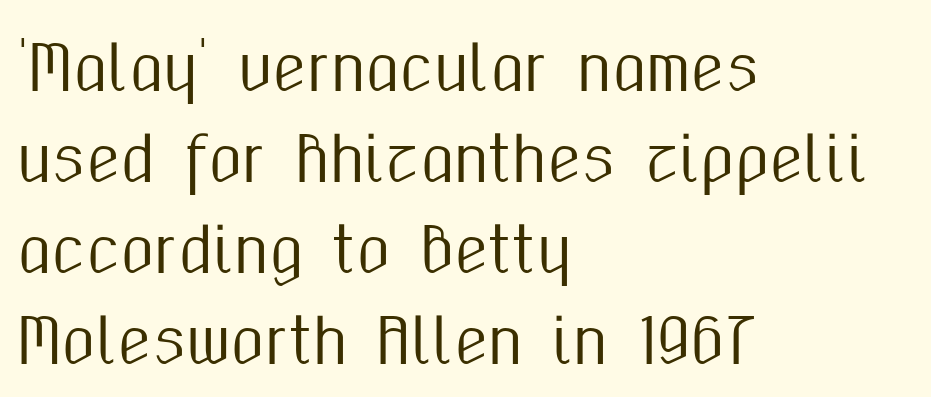
Serifs: no, the terminals of the letterforms are clean. Normally led — the rows are evenly, conventionally spaced. This is roman type, the default non-slanted kind. Every row of glyphs begins at an identical x-position on the left.
